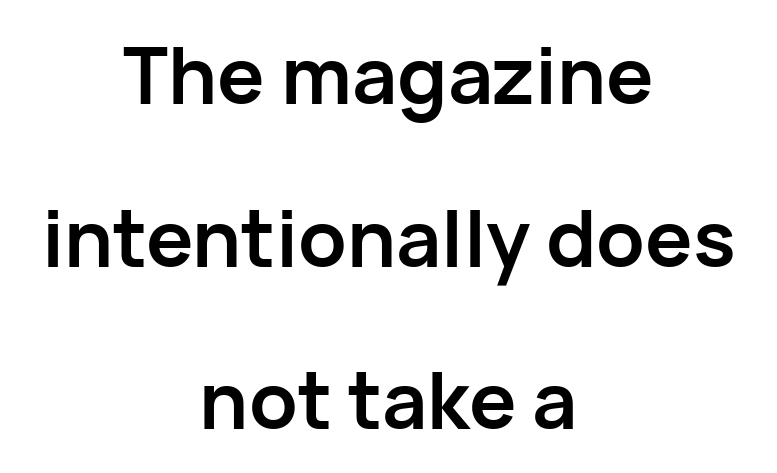
Q: Is the text bold? A: Yes.
Q: Is the text italic (slanted)? A: No, it is upright.
Q: Is the typeface a serif or a sans-serif typeface? A: Sans-serif.
Q: Is the text underlined? A: No.
Q: How is the paragraph aligned? A: Centered.
Q: Is the spacing between letters normal or unusually wide? A: Normal.
Q: Is the spacing between lines tight, normal or loose? A: Loose.
Q: Width (condensed, normal, or wide)? A: Normal.
Q: Stroke contrast? A: Low.
Q: x-height? A: Medium.
Q: Monospaced? A: No.
